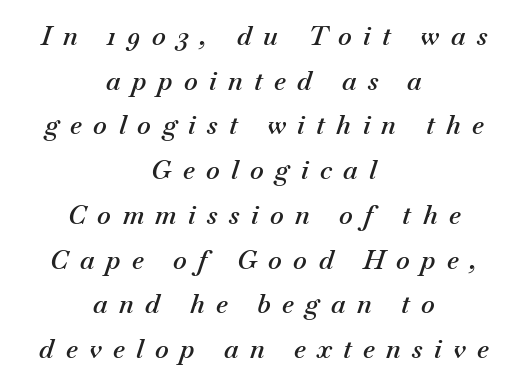
{"italic": "yes", "lean": "right", "slant_degrees": 18, "bold": "semi", "underline": "no", "align": "center", "line_spacing_ratio": 1.72, "letter_spacing": "wide", "letter_spacing_em": 0.44, "glyph_px": 26}
